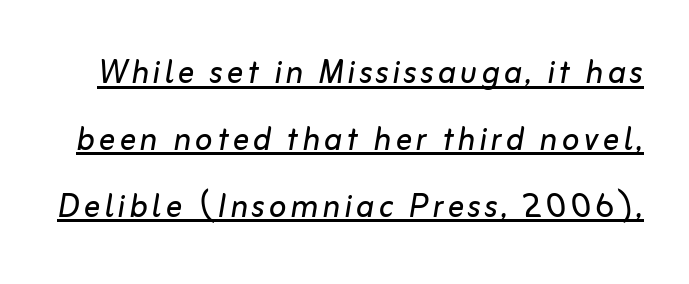
Q: Is the text bold? A: No.
Q: Is the text italic (slanted)? A: Yes, it leans right by about 10 degrees.
Q: Is the text underlined? A: Yes.
Q: Is the spacing between lines tight, normal or loose? A: Normal.
Q: Width (condensed, normal, or wide)? A: Normal.
Q: Stroke contrast? A: Low.
Q: x-height? A: Medium.
Q: Monospaced? A: No.
